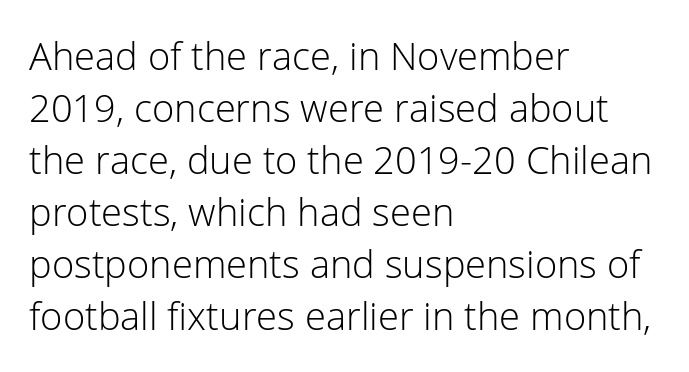
Examine the stroke ends and you'll find no serifs. Short note: letters normally spaced. Looks like regular typesetting: each glyph gets only the width it needs. Is the stroke heavy? The answer is a plain regular-or-lighter. Casual observation: everything's shoved over to the left.
